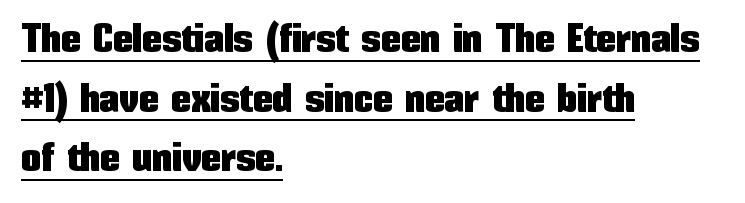
The image shows 40 px condensed sans-serif type, upright; set left-aligned, normal line spacing (1.49x), normal letter spacing, underlined; low stroke contrast and a medium x-height.
